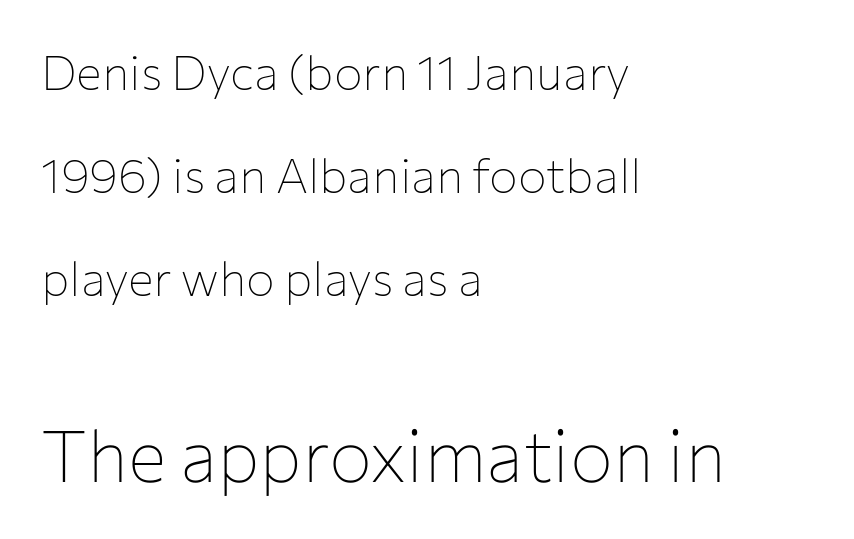
Lines of text with bare space underneath. The letters stand upright; this is a roman face. Heaviness? Minimal to ordinary, like unemphasized prose. Left-aligned paragraph, ragged on the right. Leading is clearly above the norm, producing a sparse column.
